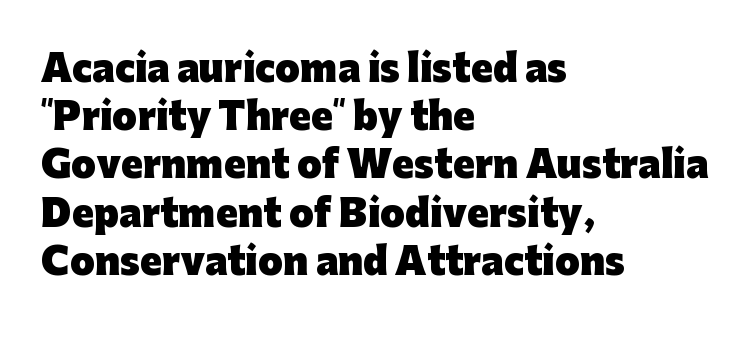
Q: Is the text bold? A: Yes.
Q: Is the text italic (slanted)? A: No, it is upright.
Q: Is the typeface a serif or a sans-serif typeface? A: Sans-serif.
Q: Is the text underlined? A: No.
Q: How is the paragraph aligned? A: Left-aligned.
Q: Is the spacing between letters normal or unusually wide? A: Normal.
Q: Is the spacing between lines tight, normal or loose? A: Normal.
Q: Width (condensed, normal, or wide)? A: Normal.
Q: Stroke contrast? A: Low.
Q: x-height? A: Medium.
Q: Monospaced? A: No.
